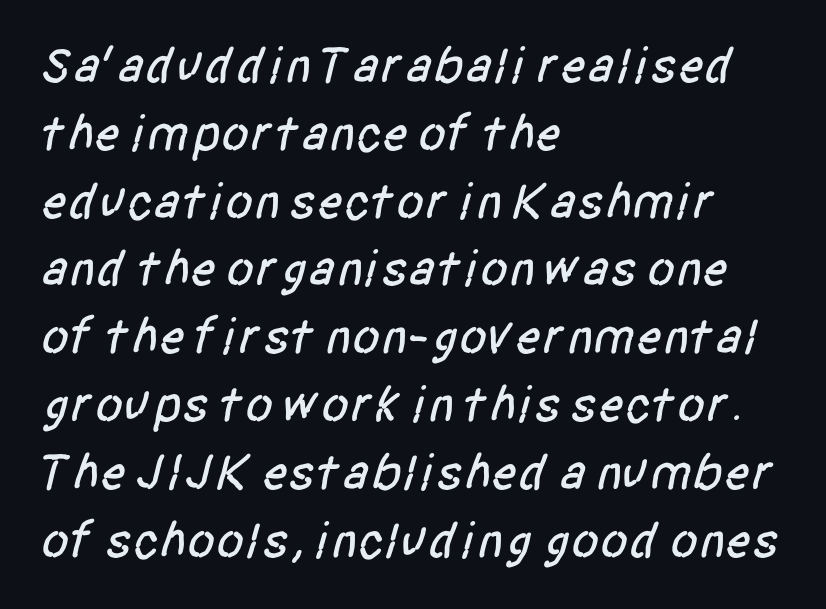
Q: Is the typeface a serif or a sans-serif typeface? A: Sans-serif.
Q: Is the text underlined? A: No.
Q: How is the paragraph aligned? A: Left-aligned.
Q: Is the spacing between letters normal or unusually wide? A: Normal.
Q: Is the spacing between lines tight, normal or loose? A: Normal.
Q: Width (condensed, normal, or wide)? A: Condensed.
Q: Stroke contrast? A: Low.
Q: x-height? A: Large.
Q: Monospaced? A: No.
